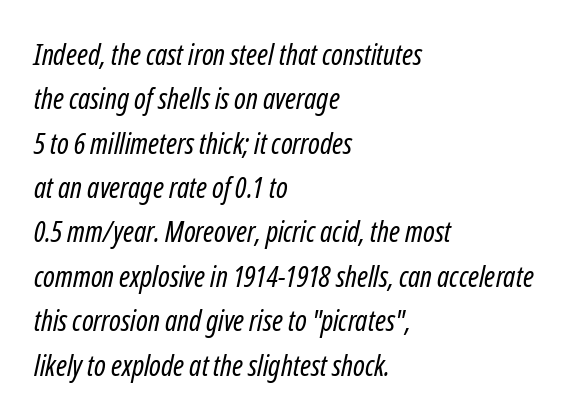
The text block is weighted toward the left margin, trailing off unevenly rightward. What stands out about the letter spacing? Nothing — it is the standard amount. Nothing heavy about these letters — not bold at all. The whole block is typeset with a tilt. Descenders hang freely into open space. Rows of type keep a routine distance in the vertical direction.
